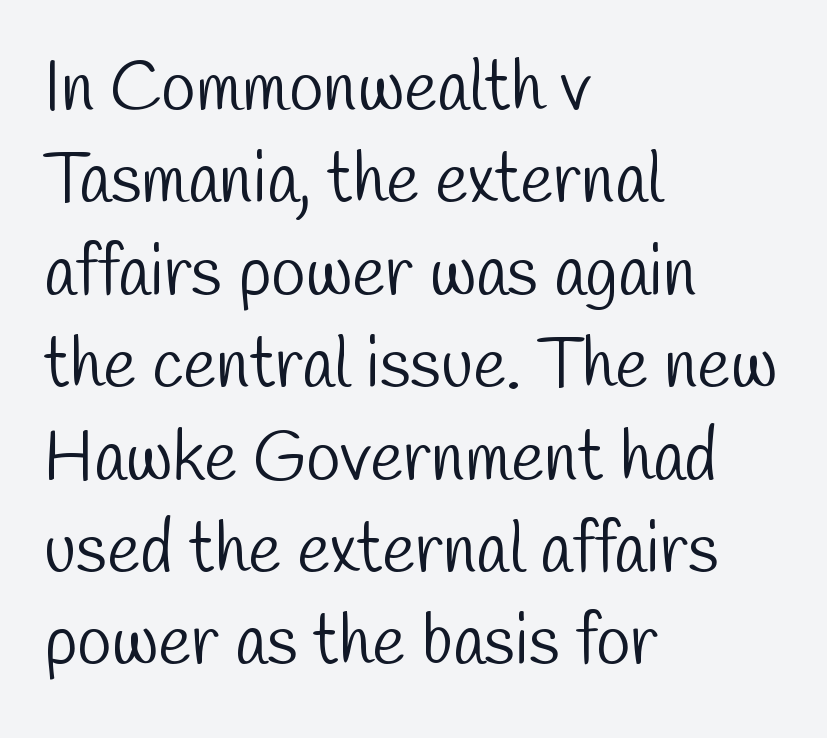
The image shows 70 px light, condensed sans-serif type; set left-aligned, normal line spacing (1.32x), normal letter spacing, not underlined; low stroke contrast and a medium x-height.
